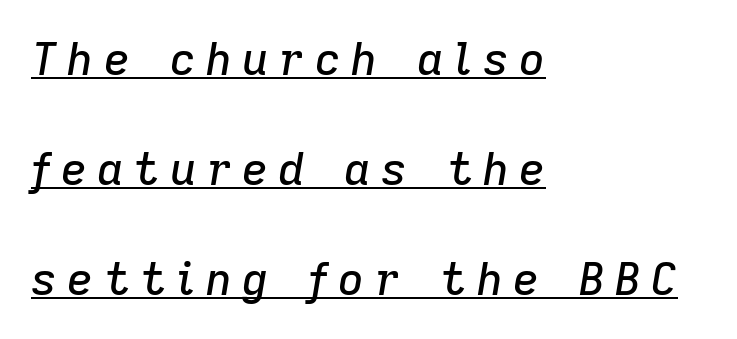
Q: Is the text italic (slanted)? A: Yes, it leans right by about 9 degrees.
Q: Is the text underlined? A: Yes.
Q: How is the paragraph aligned? A: Left-aligned.
Q: Is the spacing between letters normal or unusually wide? A: Unusually wide.
Q: Is the spacing between lines tight, normal or loose? A: Loose.
Q: Width (condensed, normal, or wide)? A: Normal.
Q: Stroke contrast? A: Low.
Q: x-height? A: Medium.
Q: Monospaced? A: No.
